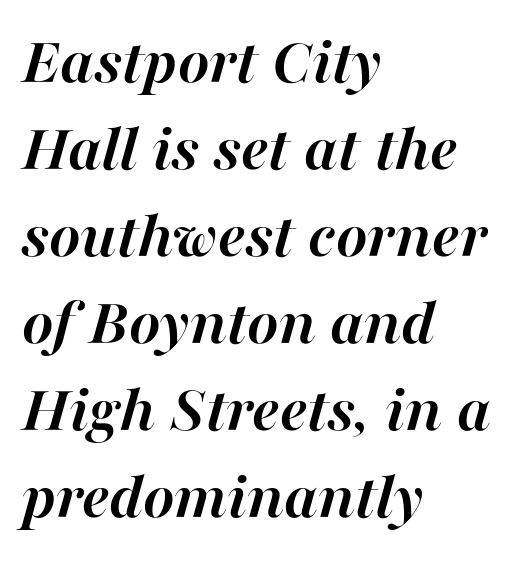
Q: Is the text bold? A: Yes.
Q: Is the text italic (slanted)? A: Yes, it leans right by about 16 degrees.
Q: Is the text underlined? A: No.
Q: How is the paragraph aligned? A: Left-aligned.
Q: Is the spacing between letters normal or unusually wide? A: Normal.
Q: Is the spacing between lines tight, normal or loose? A: Normal.
Q: Width (condensed, normal, or wide)? A: Normal.
Q: Stroke contrast? A: High.
Q: x-height? A: Medium.
Q: Monospaced? A: No.
